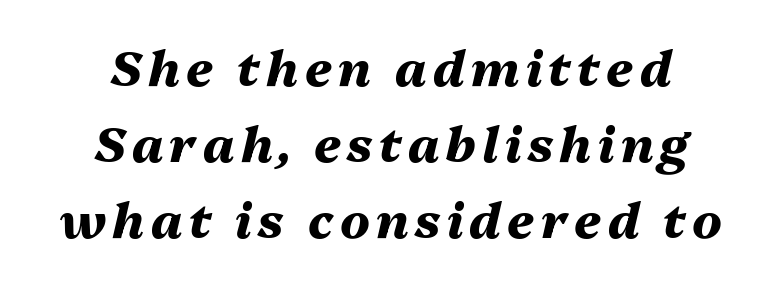
Q: Is the text bold? A: Yes.
Q: Is the text italic (slanted)? A: Yes, it leans right by about 13 degrees.
Q: Is the text underlined? A: No.
Q: How is the paragraph aligned? A: Centered.
Q: Is the spacing between lines tight, normal or loose? A: Normal.
Q: Width (condensed, normal, or wide)? A: Normal.
Q: Stroke contrast? A: Medium.
Q: x-height? A: Medium.
Q: Monospaced? A: No.
